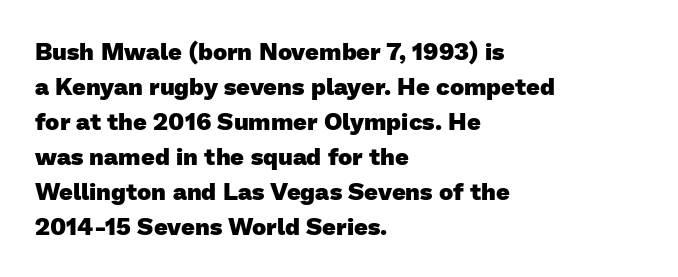
Q: Is the text bold? A: Yes.
Q: Is the text underlined? A: No.
Q: How is the paragraph aligned? A: Left-aligned.
Q: Is the spacing between letters normal or unusually wide? A: Normal.
Q: Is the spacing between lines tight, normal or loose? A: Normal.
